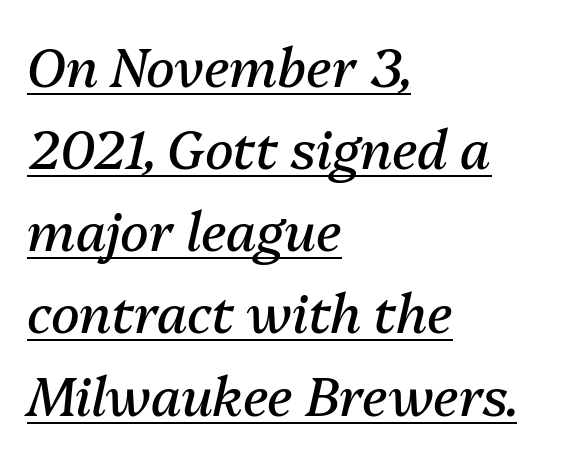
The image shows 53 px regular-weight type, italic (leaning right); set left-aligned, normal line spacing (1.55x), normal letter spacing, underlined; medium stroke contrast and a medium x-height.
